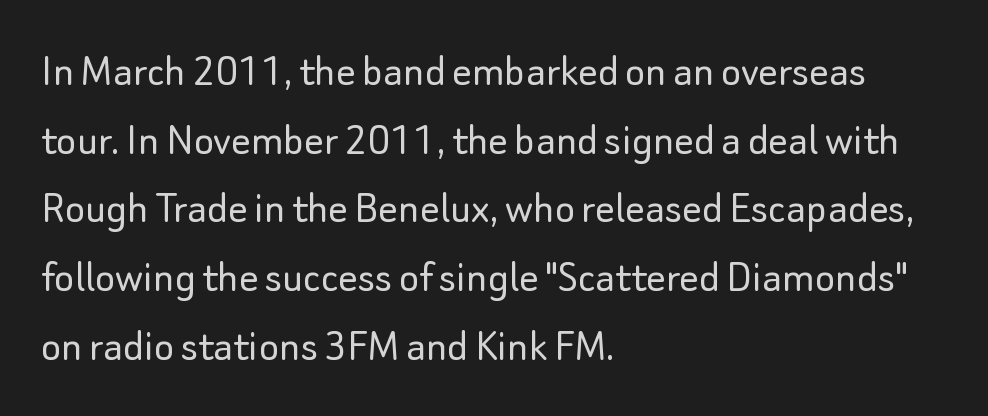
Q: Is the text bold? A: No.
Q: Is the text italic (slanted)? A: No, it is upright.
Q: Is the typeface a serif or a sans-serif typeface? A: Sans-serif.
Q: Is the text underlined? A: No.
Q: How is the paragraph aligned? A: Left-aligned.
Q: Is the spacing between letters normal or unusually wide? A: Normal.
Q: Is the spacing between lines tight, normal or loose? A: Normal.
Q: Width (condensed, normal, or wide)? A: Normal.
Q: Stroke contrast? A: Low.
Q: x-height? A: Small.
Q: Monospaced? A: No.
